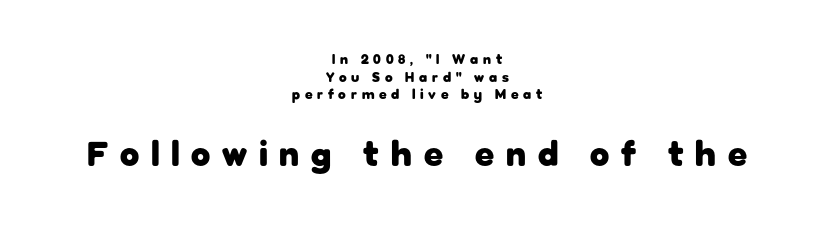
Q: Is the text bold? A: Yes.
Q: Is the text italic (slanted)? A: No, it is upright.
Q: Is the typeface a serif or a sans-serif typeface? A: Sans-serif.
Q: Is the text underlined? A: No.
Q: How is the paragraph aligned? A: Centered.
Q: Is the spacing between letters normal or unusually wide? A: Unusually wide.
Q: Is the spacing between lines tight, normal or loose? A: Normal.
Q: Which block of text is set in a larger size, the first (top) or the second (bottom)? A: The second (bottom) one.
Q: Width (condensed, normal, or wide)? A: Normal.
Q: Stroke contrast? A: Low.
Q: x-height? A: Medium.
Q: Monospaced? A: No.
